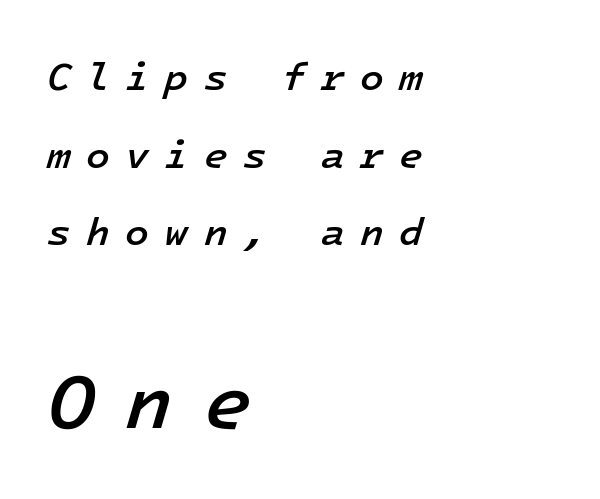
{"italic": "yes", "lean": "right", "slant_degrees": 16, "bold": "semi", "weight": "semibold", "width": "normal", "stroke_contrast": "low", "x_height": "medium", "monospaced": "yes", "underline": "no", "align": "left", "line_spacing": "loose", "line_spacing_ratio": 1.99, "letter_spacing": "wide", "letter_spacing_em": 0.39, "larger_block": "second", "size_ratio": 2.0, "glyph_px": 78}
